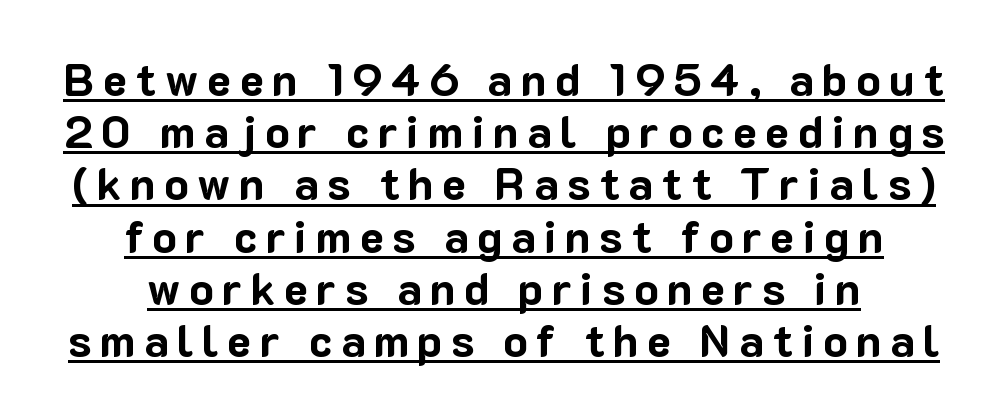
The rag falls on both sides of this text block equally. Does the lettering tilt? It doesn't — this is upright. Glance below the letters and you will spot a drawn line. A dark, heavy texture on the line: the type is bold. Varying glyph widths throughout — classic text-font behaviour.
